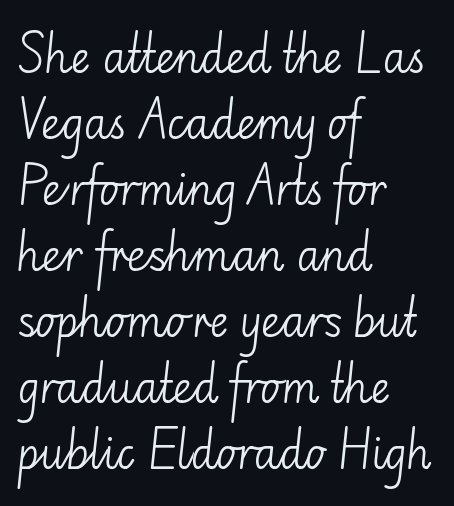
The image shows 42 px light sans-serif type; set left-aligned, normal line spacing (1.57x), normal letter spacing, not underlined; low stroke contrast and a small x-height.
